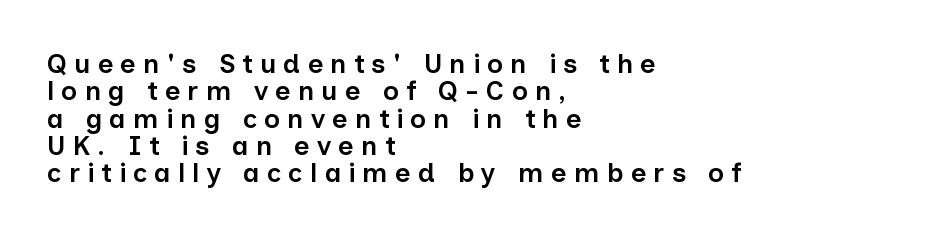
{"italic": "no", "bold": "semi", "underline": "no", "align": "left", "line_spacing": "tight", "line_spacing_ratio": 1.01, "letter_spacing": "wide", "letter_spacing_em": 0.26, "glyph_px": 27}
